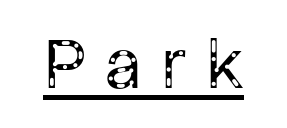
Q: Is the text bold? A: No.
Q: Is the text italic (slanted)? A: No, it is upright.
Q: Is the typeface a serif or a sans-serif typeface? A: Sans-serif.
Q: Is the text underlined? A: Yes.
Q: Is the spacing between letters normal or unusually wide? A: Unusually wide.
Q: Width (condensed, normal, or wide)? A: Normal.
Q: Stroke contrast? A: Low.
Q: x-height? A: Medium.
Q: Monospaced? A: No.
